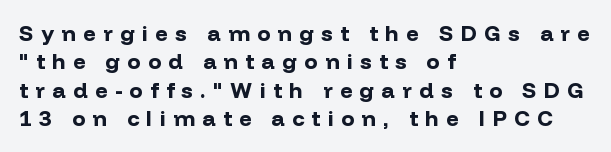
The image shows 22 px bold type, upright; set left-aligned, normal line spacing (1.29x), unusually wide letter spacing (+0.34 em), not underlined.
